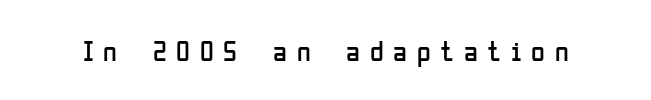
{"serif": "no", "italic": "no", "bold": "no", "weight": "regular", "width": "condensed", "stroke_contrast": "low", "x_height": "medium", "monospaced": "no", "underline": "no", "letter_spacing": "wide", "letter_spacing_em": 0.35, "glyph_px": 28}
